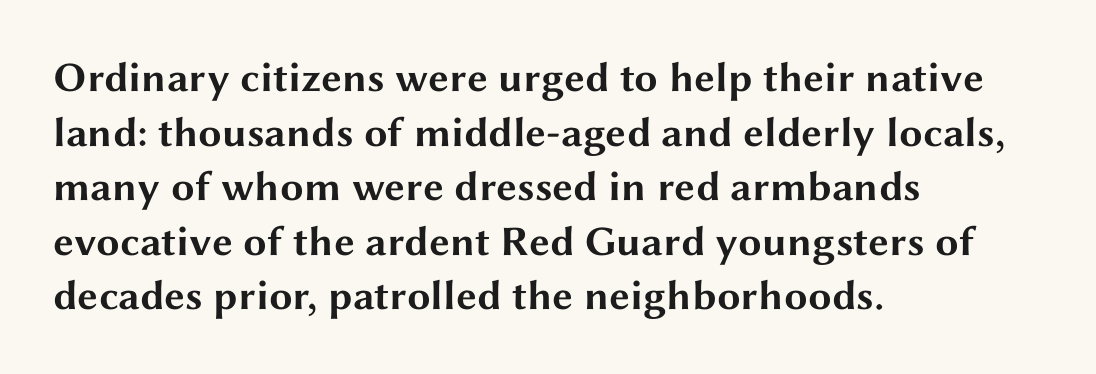
Here the designer chose a conventional face with non-uniform glyph widths. Font category for this specimen: sans-serif. Spacing between characters is what you'd get straight out of the box. Weight: bold. A clean baseline with only descenders dipping below it.
